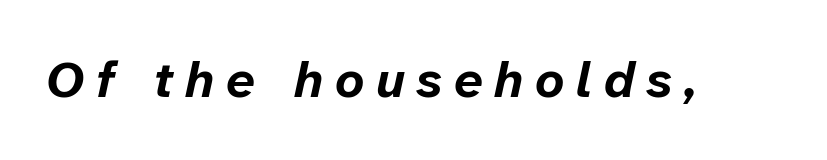
Q: Is the text bold? A: Yes.
Q: Is the text italic (slanted)? A: Yes, it leans right by about 12 degrees.
Q: Is the text underlined? A: No.
Q: Is the spacing between letters normal or unusually wide? A: Unusually wide.
Q: Width (condensed, normal, or wide)? A: Normal.
Q: Stroke contrast? A: Low.
Q: x-height? A: Medium.
Q: Monospaced? A: No.
